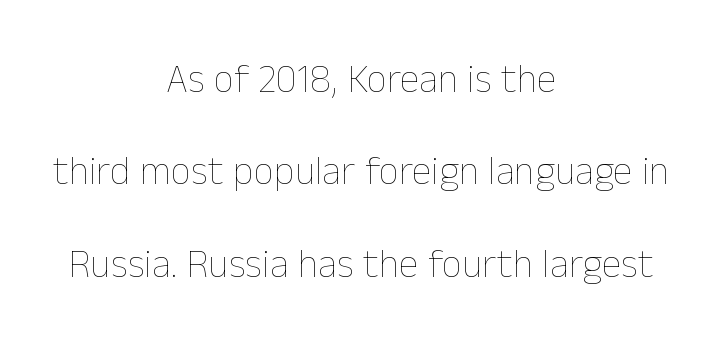
Q: Is the text bold? A: No.
Q: Is the text italic (slanted)? A: No, it is upright.
Q: Is the text underlined? A: No.
Q: How is the paragraph aligned? A: Centered.
Q: Is the spacing between letters normal or unusually wide? A: Normal.
Q: Is the spacing between lines tight, normal or loose? A: Loose.
Q: Width (condensed, normal, or wide)? A: Normal.
Q: Stroke contrast? A: Low.
Q: x-height? A: Medium.
Q: Monospaced? A: No.
